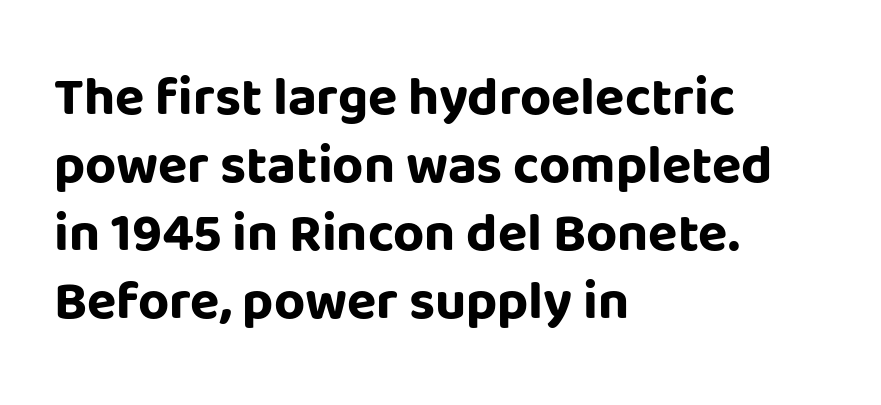
{"serif": "no", "italic": "no", "bold": "yes", "weight": "bold", "width": "normal", "stroke_contrast": "low", "x_height": "large", "monospaced": "no", "underline": "no", "align": "left", "line_spacing": "normal", "line_spacing_ratio": 1.26, "letter_spacing": "normal", "letter_spacing_em": 0.0, "glyph_px": 54}
